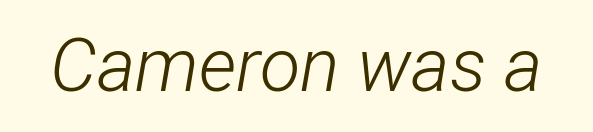
The image shows 74 px light, condensed type, italic (leaning right); set normal letter spacing, not underlined; low stroke contrast and a medium x-height.
